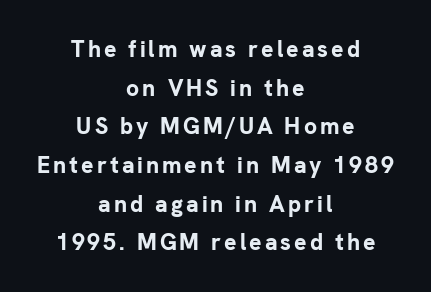
Descender tails drop into unmarked territory. The characters look thick and weighty, a clear bold. Italic: no, the glyphs are upright roman. Successive baselines arrive at the customary interval.
